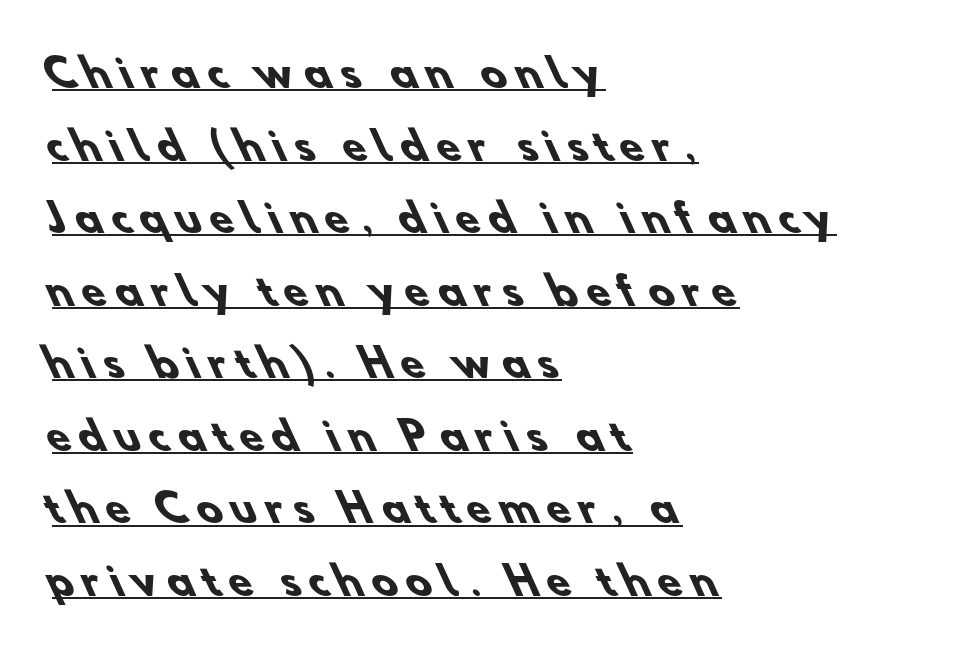
The image shows 38 px heavy sans-serif type; set left-aligned, loose line spacing (1.91x), unusually wide letter spacing (+0.25 em), underlined; low stroke contrast and a small x-height.
